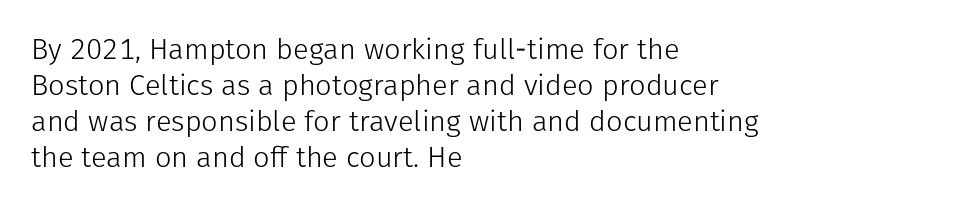
{"serif": "no", "italic": "no", "bold": "no", "weight": "light", "width": "normal", "stroke_contrast": "low", "x_height": "medium", "monospaced": "no", "underline": "no", "align": "left", "line_spacing_ratio": 1.24, "letter_spacing": "normal", "letter_spacing_em": 0.0, "glyph_px": 29}
